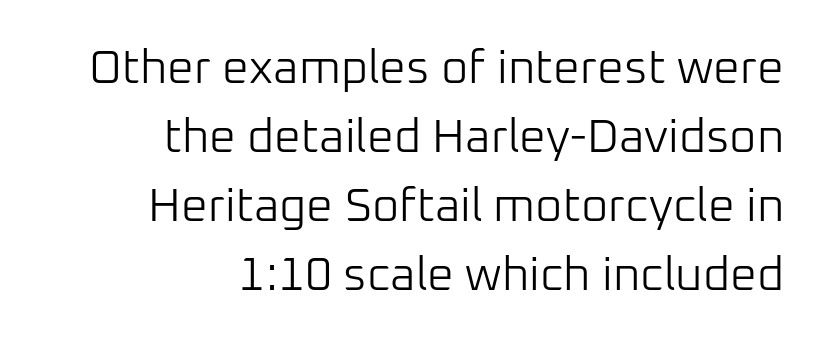
Q: Is the text bold? A: No.
Q: Is the text italic (slanted)? A: No, it is upright.
Q: Is the typeface a serif or a sans-serif typeface? A: Sans-serif.
Q: Is the text underlined? A: No.
Q: How is the paragraph aligned? A: Right-aligned.
Q: Is the spacing between letters normal or unusually wide? A: Normal.
Q: Is the spacing between lines tight, normal or loose? A: Normal.
Q: Width (condensed, normal, or wide)? A: Normal.
Q: Stroke contrast? A: Low.
Q: x-height? A: Medium.
Q: Monospaced? A: No.
